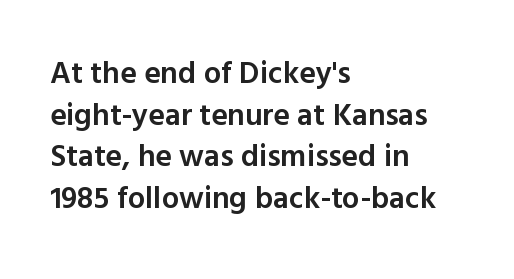
Q: Is the text bold? A: Semi-bold.
Q: Is the text italic (slanted)? A: No, it is upright.
Q: Is the typeface a serif or a sans-serif typeface? A: Sans-serif.
Q: Is the text underlined? A: No.
Q: How is the paragraph aligned? A: Left-aligned.
Q: Is the spacing between letters normal or unusually wide? A: Normal.
Q: Is the spacing between lines tight, normal or loose? A: Normal.
Q: Width (condensed, normal, or wide)? A: Normal.
Q: x-height? A: Medium.
Q: Monospaced? A: No.
